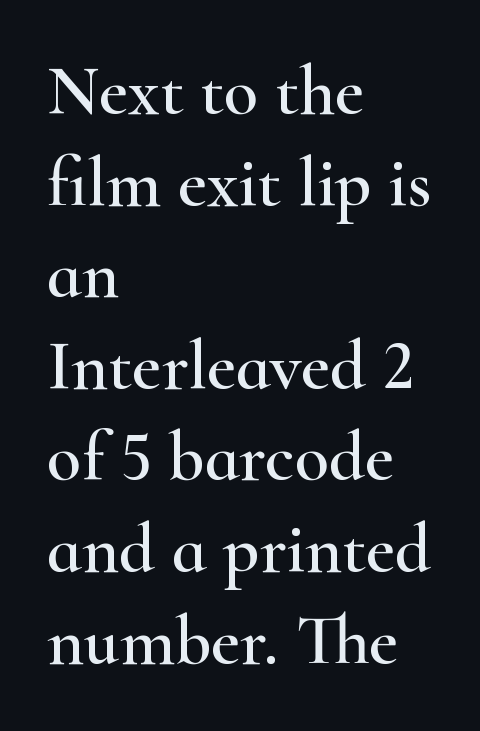
I'd call this a serif setting — the letters wear small feet. The specimen omits any rule beneath the text block's lines. The passage shown is typed in a proportional face where columns would drift. The passage shown stacks its lines at a standard gap. Notice how the passage keeps a crisp vertical edge on the left only. In terms of posture, this sample is upright.
